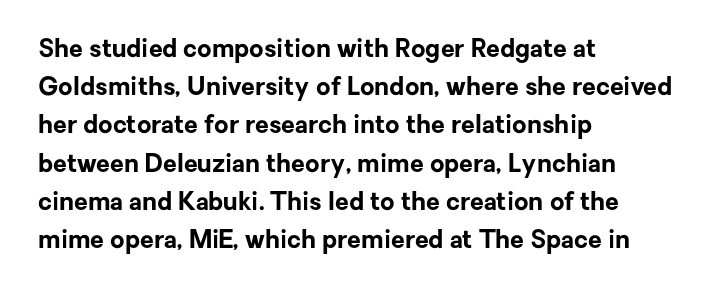
The image shows 25 px bold type, upright; set left-aligned, normal line spacing (1.53x), normal letter spacing, not underlined.
